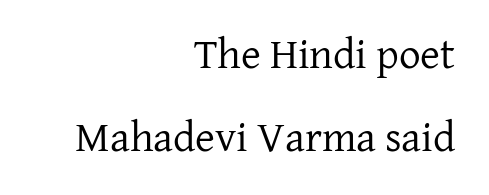
In CSS terms this would be text-align: right. Stems and bowls with no extra thickness — not bold. Horizontal bands of white between lines are thick stripes. Are there feet on the stems? There are — it's a serif. Each row of text sits above clean, open space. Varying glyph widths throughout — classic text-font behaviour.
